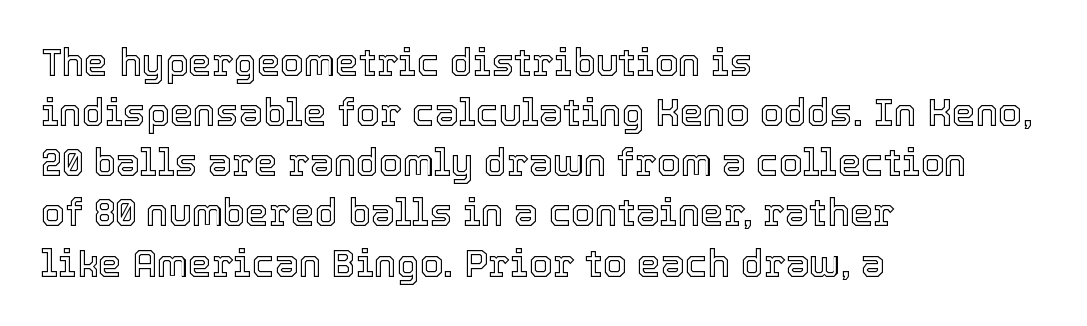
Q: Is the text italic (slanted)? A: No, it is upright.
Q: Is the text underlined? A: No.
Q: How is the paragraph aligned? A: Left-aligned.
Q: Is the spacing between letters normal or unusually wide? A: Normal.
Q: Is the spacing between lines tight, normal or loose? A: Normal.
Q: Width (condensed, normal, or wide)? A: Normal.
Q: x-height? A: Medium.
Q: Monospaced? A: No.
